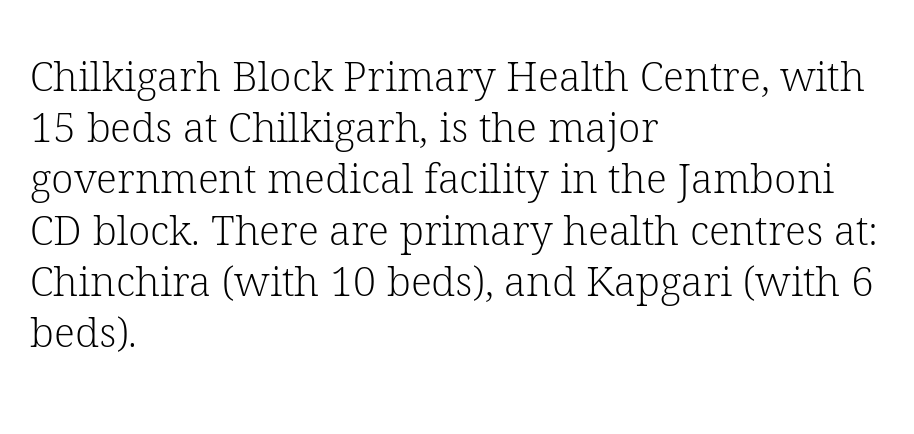
Q: Is the text bold? A: No.
Q: Is the text italic (slanted)? A: No, it is upright.
Q: Is the typeface a serif or a sans-serif typeface? A: Serif.
Q: Is the text underlined? A: No.
Q: How is the paragraph aligned? A: Left-aligned.
Q: Is the spacing between letters normal or unusually wide? A: Normal.
Q: Is the spacing between lines tight, normal or loose? A: Normal.
Q: Width (condensed, normal, or wide)? A: Normal.
Q: Stroke contrast? A: Low.
Q: x-height? A: Medium.
Q: Monospaced? A: No.
